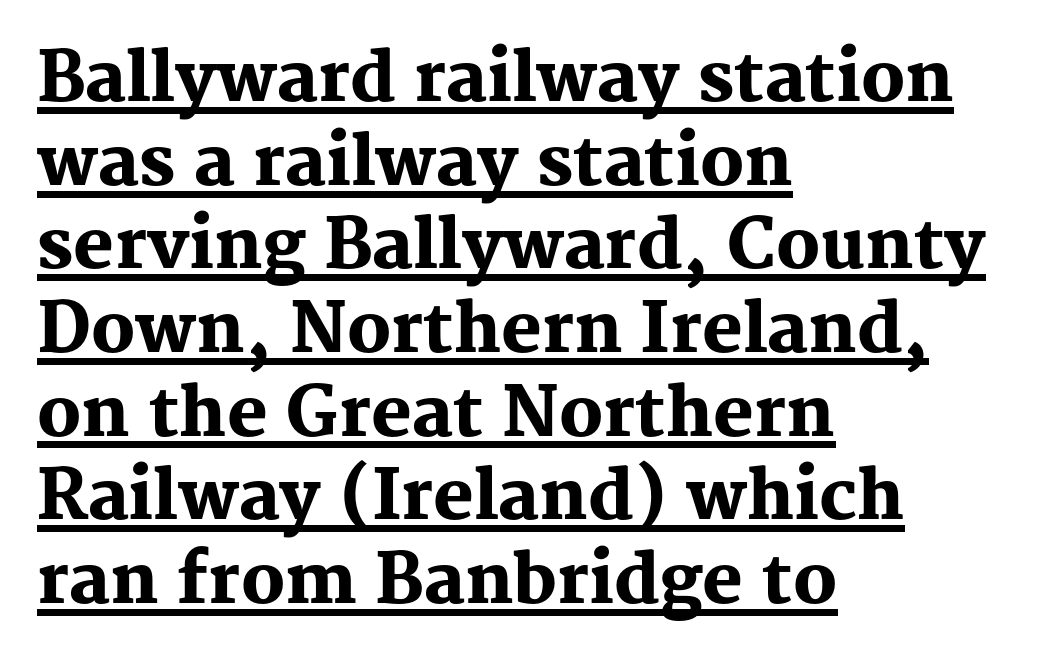
Stroke terminals: seriffed. The compositor pushed each line to the left boundary. This sample has the flowing, uneven cadence of proportional lettering. Every word sits above its own underline.
